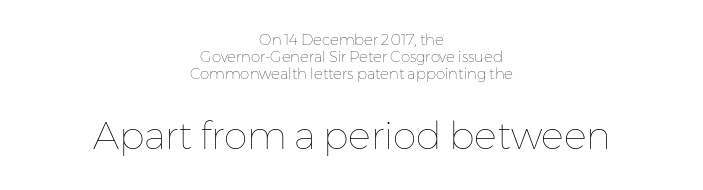
Q: Is the text bold? A: No.
Q: Is the text italic (slanted)? A: No, it is upright.
Q: Is the text underlined? A: No.
Q: How is the paragraph aligned? A: Centered.
Q: Is the spacing between letters normal or unusually wide? A: Normal.
Q: Is the spacing between lines tight, normal or loose? A: Tight.
Q: Which block of text is set in a larger size, the first (top) or the second (bottom)? A: The second (bottom) one.
Q: Width (condensed, normal, or wide)? A: Normal.
Q: Stroke contrast? A: Low.
Q: x-height? A: Medium.
Q: Monospaced? A: No.
